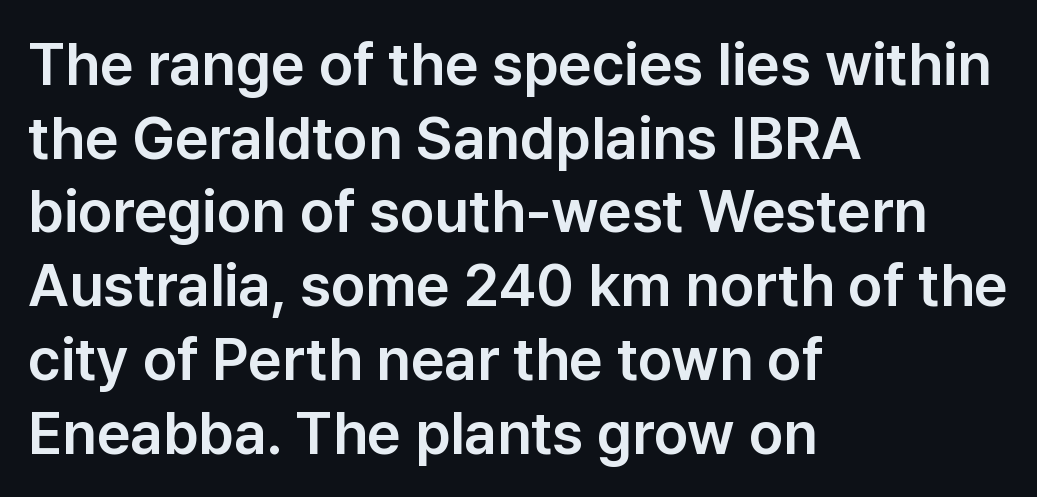
The letters carry no serifs — their stems end cleanly without finishing strokes. The vertical gap from one line to the next is medium. Which margin do the lines hug? The left one — the right edge is uneven. The passage shown is typed in a proportional face where columns would drift. The specimen omits any rule beneath the text block's lines. Nobody touched the tracking dial on this one.
